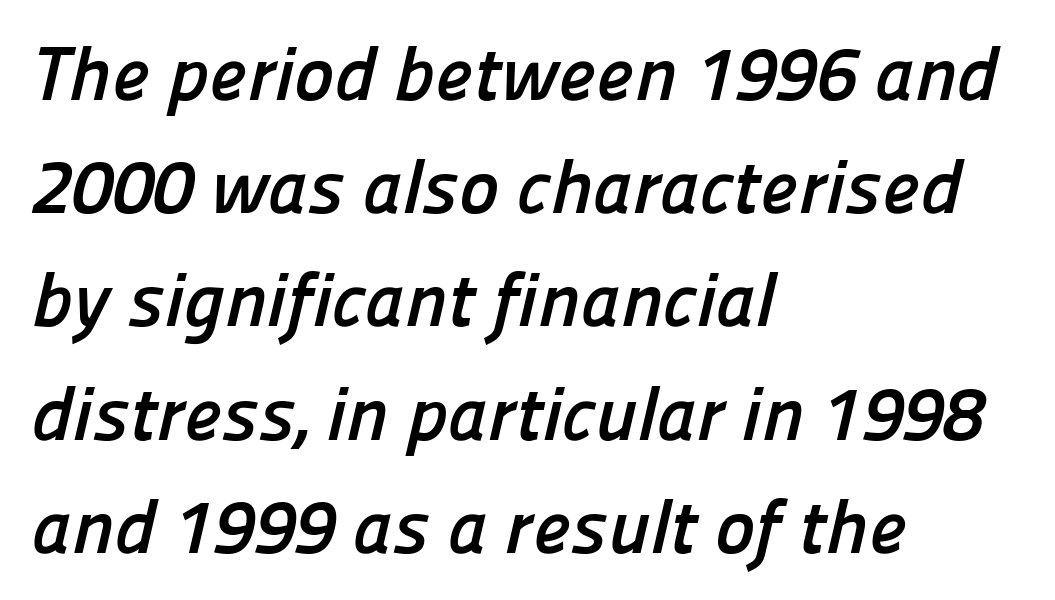
{"serif": "no", "bold": "yes", "weight": "semibold", "width": "normal", "stroke_contrast": "low", "x_height": "medium", "monospaced": "no", "underline": "no", "align": "left", "line_spacing": "normal", "line_spacing_ratio": 1.49, "letter_spacing": "normal", "letter_spacing_em": 0.0, "glyph_px": 76}
